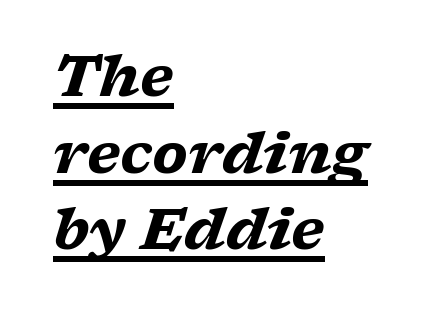
This rendering uses left alignment, leaving the right contour irregular. The glyphs are accompanied by a horizontal stroke just below them. Tracking here is standard; glyphs follow each other at the usual distance. In terms of posture, this sample is oblique. The rendering shows small feet on the letterforms — a serif design. Note the varied advance widths — an 'i' is clearly narrower than an 'm'.
